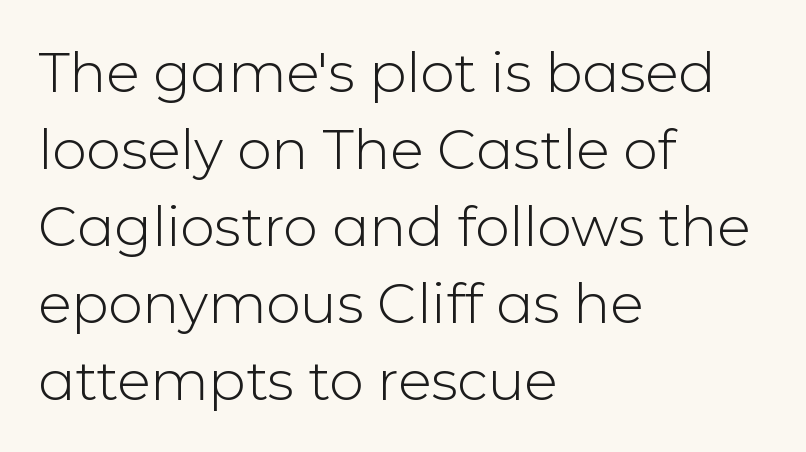
Q: Is the text bold? A: No.
Q: Is the text italic (slanted)? A: No, it is upright.
Q: Is the typeface a serif or a sans-serif typeface? A: Sans-serif.
Q: Is the text underlined? A: No.
Q: How is the paragraph aligned? A: Left-aligned.
Q: Is the spacing between letters normal or unusually wide? A: Normal.
Q: Is the spacing between lines tight, normal or loose? A: Normal.
Q: Width (condensed, normal, or wide)? A: Normal.
Q: Stroke contrast? A: Low.
Q: x-height? A: Medium.
Q: Monospaced? A: No.
